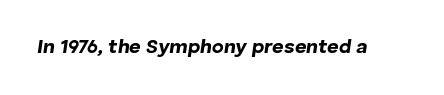
{"italic": "yes", "lean": "right", "slant_degrees": 8, "bold": "yes", "underline": "no", "letter_spacing": "normal", "letter_spacing_em": 0.0, "glyph_px": 20}
